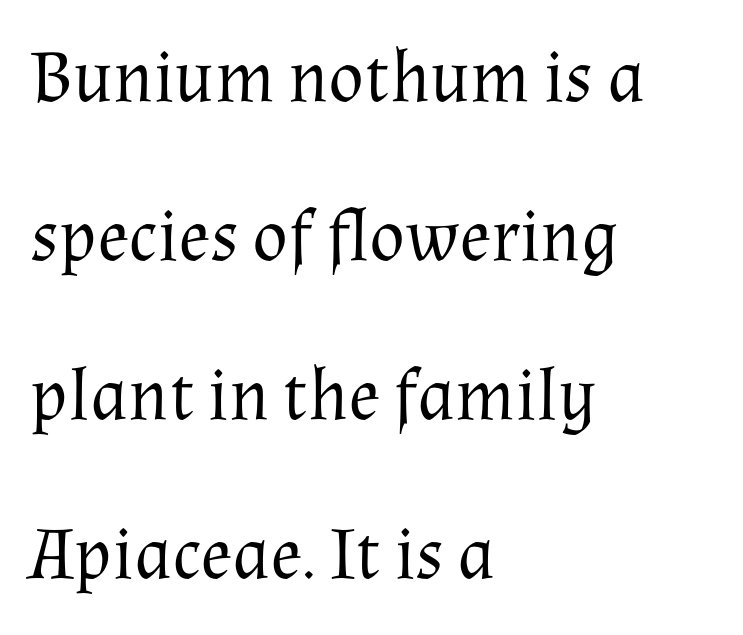
The line-height multiplier appears high, well above default. Compared with a typical body face, this is equally light or lighter still. Is there any slant? The stems are plumb. Each row of text sits above clean, open space. A typesetter would call this zero additional tracking.
